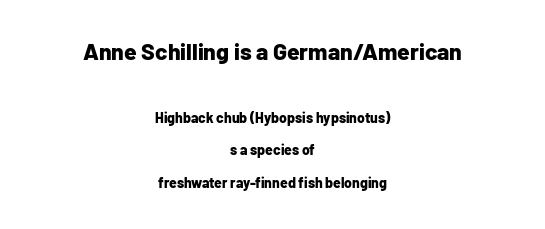
{"italic": "no", "bold": "yes", "underline": "no", "align": "center", "line_spacing": "loose", "line_spacing_ratio": 2.32, "letter_spacing": "normal", "letter_spacing_em": 0.0, "larger_block": "first", "size_ratio": 1.64, "glyph_px": 23}
